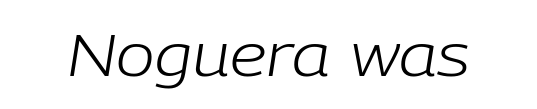
The image shows 58 px light type, italic (leaning right); set normal letter spacing, not underlined; low stroke contrast and a medium x-height.
